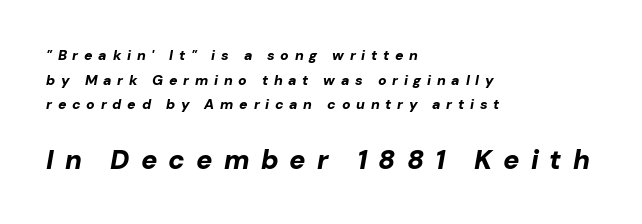
{"italic": "yes", "lean": "right", "slant_degrees": 10, "bold": "yes", "underline": "no", "align": "left", "line_spacing_ratio": 1.76, "letter_spacing": "wide", "letter_spacing_em": 0.41, "larger_block": "second", "size_ratio": 1.93, "glyph_px": 27}
